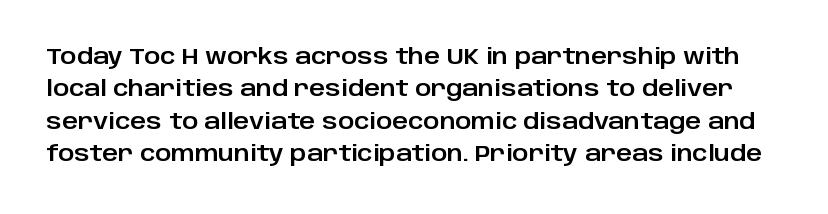
What's the leading like? Ordinary, nothing unusual. A clean baseline with only descenders dipping below it. The letters stand straight up with perfectly vertical stems. You could call the tracking neutral — neither tight nor loose.
